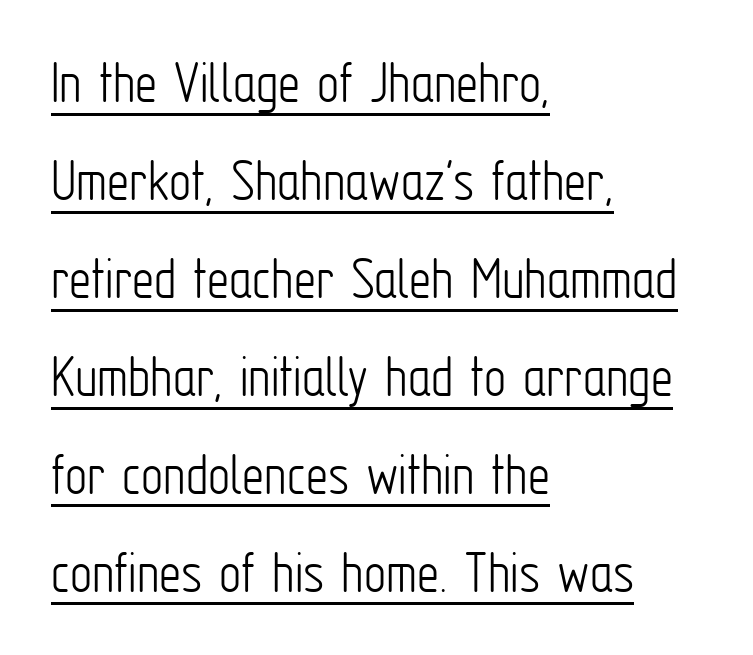
Q: Is the text bold? A: No.
Q: Is the text italic (slanted)? A: No, it is upright.
Q: Is the typeface a serif or a sans-serif typeface? A: Sans-serif.
Q: Is the text underlined? A: Yes.
Q: How is the paragraph aligned? A: Left-aligned.
Q: Is the spacing between letters normal or unusually wide? A: Normal.
Q: Is the spacing between lines tight, normal or loose? A: Normal.
Q: Width (condensed, normal, or wide)? A: Condensed.
Q: Stroke contrast? A: Low.
Q: x-height? A: Medium.
Q: Monospaced? A: No.
